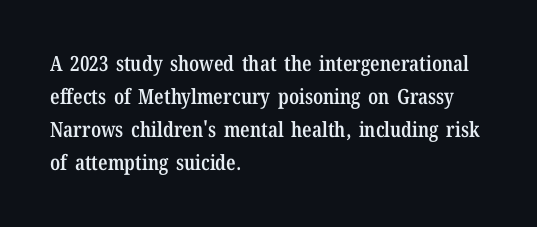
You could call the tracking neutral — neither tight nor loose. Which margin do the lines hug? The left one — the right edge is uneven. Regarding leading, the lines here are spaced in the standard way. Does the weight exceed regular? Yes, but only to semibold. The glyphs are unaccompanied by any horizontal stroke below them.
